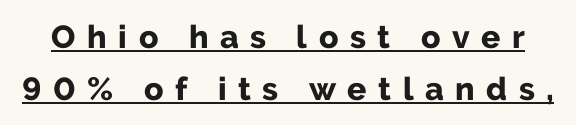
{"serif": "no", "italic": "no", "bold": "yes", "weight": "bold", "width": "normal", "stroke_contrast": "low", "x_height": "medium", "monospaced": "no", "underline": "yes", "line_spacing": "normal", "line_spacing_ratio": 1.62, "letter_spacing": "wide", "letter_spacing_em": 0.36, "glyph_px": 32}
